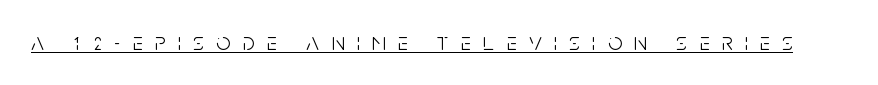
The image shows 25 px text type, upright; set unusually wide letter spacing (+0.49 em), underlined.
